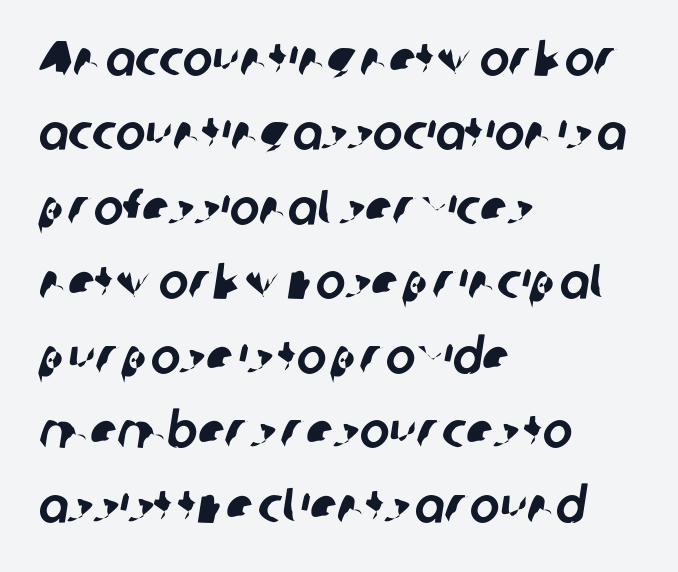
Q: Is the typeface a serif or a sans-serif typeface? A: Sans-serif.
Q: Is the text underlined? A: No.
Q: How is the paragraph aligned? A: Left-aligned.
Q: Is the spacing between letters normal or unusually wide? A: Normal.
Q: Is the spacing between lines tight, normal or loose? A: Normal.
Q: Width (condensed, normal, or wide)? A: Normal.
Q: Stroke contrast? A: Low.
Q: x-height? A: Medium.
Q: Monospaced? A: No.
